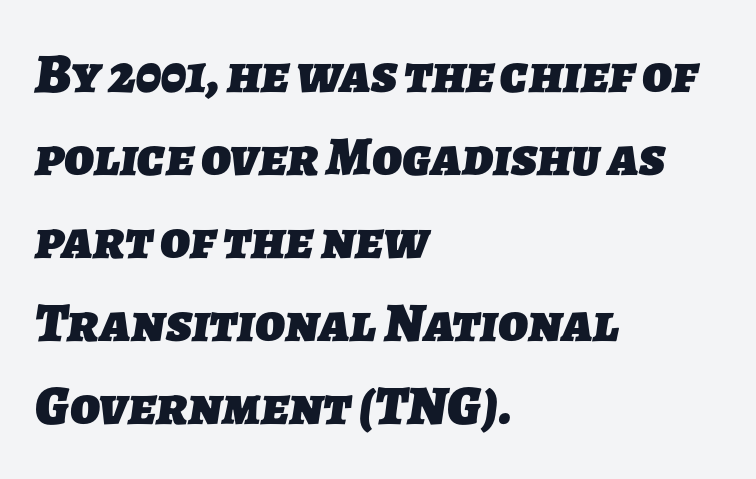
Note the varied advance widths — an 'i' is clearly narrower than an 'm'. The letterforms sit shoulder to shoulder at normal distance. The setting favours the left margin, as ordinary paragraphs usually do. The foot of each line stays bare and open. A sans-serif font was chosen for this passage. The designer left line spacing at the default.
